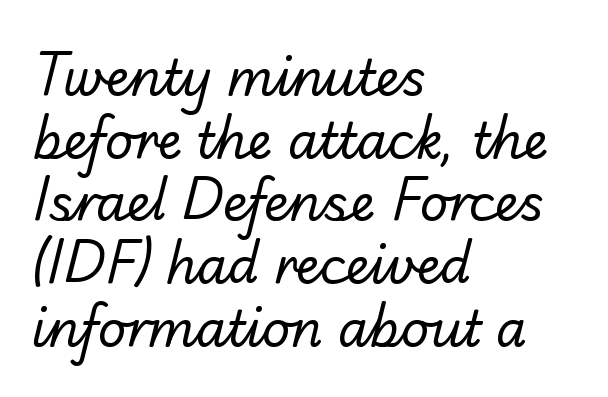
The image shows 49 px regular-weight sans-serif type; set left-aligned, normal line spacing (1.28x), normal letter spacing, not underlined; low stroke contrast and a small x-height.
